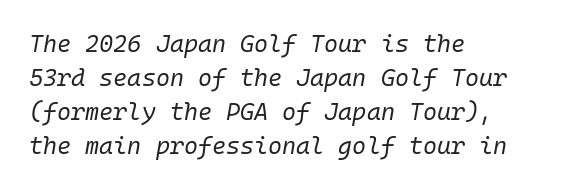
Q: Is the text bold? A: No.
Q: Is the text italic (slanted)? A: Yes, it leans right by about 10 degrees.
Q: Is the text underlined? A: No.
Q: How is the paragraph aligned? A: Left-aligned.
Q: Is the spacing between letters normal or unusually wide? A: Normal.
Q: Is the spacing between lines tight, normal or loose? A: Normal.
